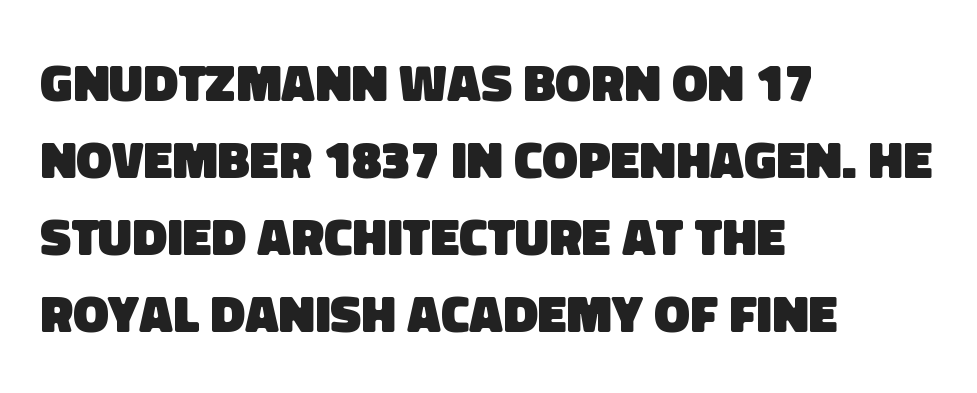
Q: Is the text bold? A: Yes.
Q: Is the typeface a serif or a sans-serif typeface? A: Sans-serif.
Q: Is the text underlined? A: No.
Q: How is the paragraph aligned? A: Left-aligned.
Q: Is the spacing between letters normal or unusually wide? A: Normal.
Q: Is the spacing between lines tight, normal or loose? A: Normal.
Q: Width (condensed, normal, or wide)? A: Normal.
Q: Stroke contrast? A: Low.
Q: x-height? A: Large.
Q: Monospaced? A: No.
